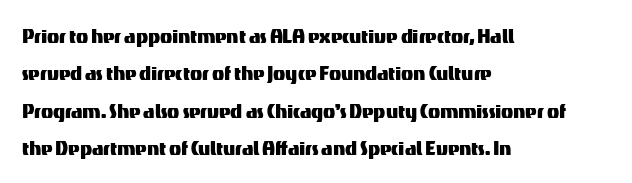
{"italic": "no", "underline": "no", "align": "left", "line_spacing": "normal", "line_spacing_ratio": 1.5, "letter_spacing": "normal", "letter_spacing_em": 0.0, "glyph_px": 25}
